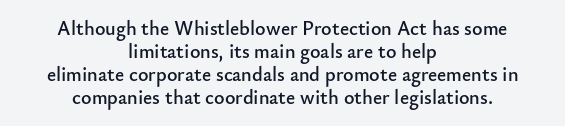
The specimen omits any rule beneath the text block's lines. These lines are centered, leaving both edges ragged. The rendering keeps characters at their native spacing. In terms of leading, this rendering errs on the cramped side.
